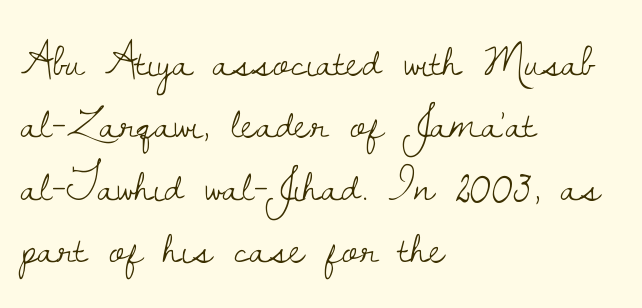
Caption: standard tracking, unaltered. A bare baseline throughout the passage. The passage shown is typed in a proportional face where columns would drift. The text was rendered using a seriffed face with decorative stroke endings. Horizontal bands of white between lines are of average thickness.
